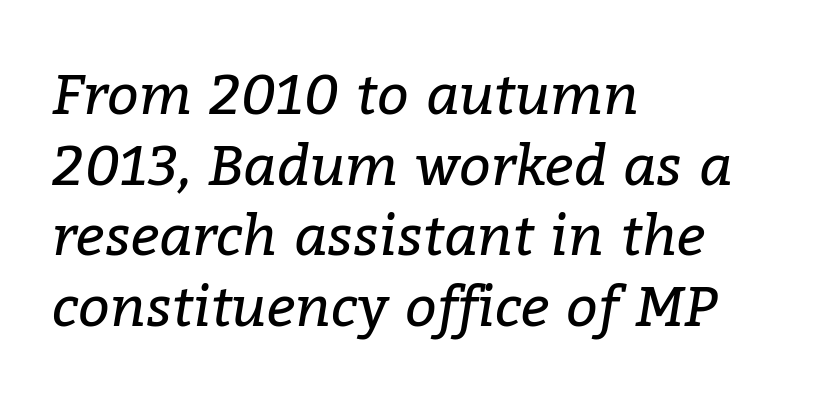
Line spacing here is normal. No extra tracking has been applied to these lines. Spacing verdict: proportional, widths tailored to each character. I'd call this a serif setting — the letters wear small feet.
